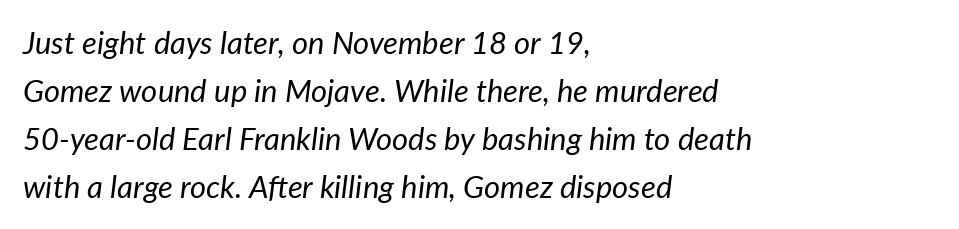
Q: Is the text bold? A: No.
Q: Is the text italic (slanted)? A: Yes, it leans right by about 7 degrees.
Q: Is the text underlined? A: No.
Q: How is the paragraph aligned? A: Left-aligned.
Q: Is the spacing between letters normal or unusually wide? A: Normal.
Q: Is the spacing between lines tight, normal or loose? A: Normal.
Q: Width (condensed, normal, or wide)? A: Normal.
Q: Stroke contrast? A: Low.
Q: x-height? A: Medium.
Q: Monospaced? A: No.
